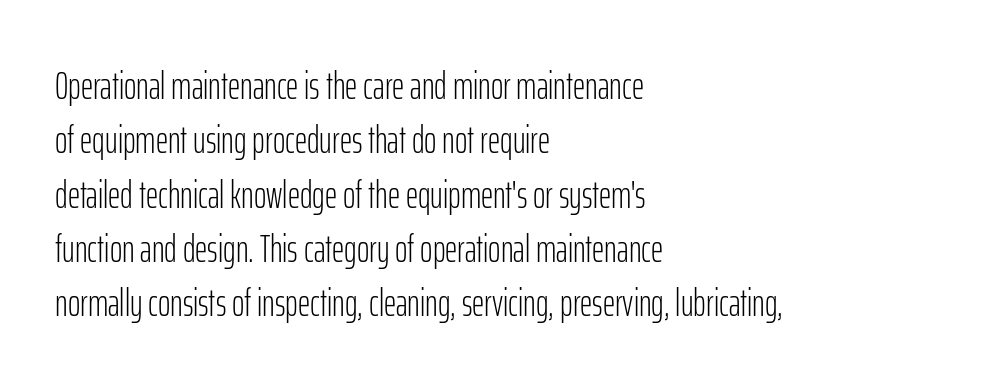
Q: Is the text bold? A: No.
Q: Is the text italic (slanted)? A: No, it is upright.
Q: Is the typeface a serif or a sans-serif typeface? A: Sans-serif.
Q: Is the text underlined? A: No.
Q: How is the paragraph aligned? A: Left-aligned.
Q: Is the spacing between letters normal or unusually wide? A: Normal.
Q: Is the spacing between lines tight, normal or loose? A: Normal.
Q: Width (condensed, normal, or wide)? A: Condensed.
Q: Stroke contrast? A: Low.
Q: x-height? A: Medium.
Q: Monospaced? A: No.
